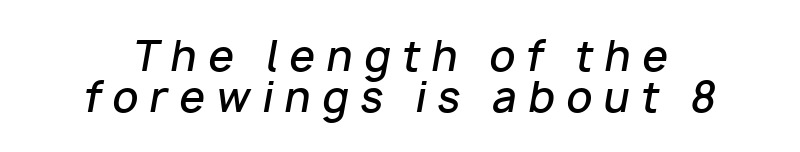
The image shows 41 px semibold type, italic (leaning right); set tight line spacing (0.99x), unusually wide letter spacing (+0.28 em), not underlined; low stroke contrast and a medium x-height.
